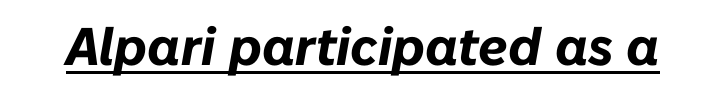
The image shows 53 px bold type, italic (leaning right); set normal letter spacing, underlined; low stroke contrast and a medium x-height.
